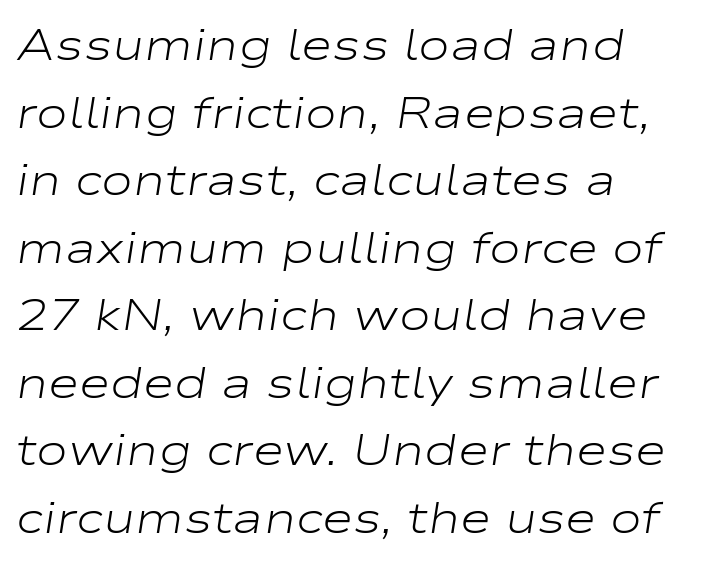
Horizontal alignment here is leftward, the default for most running prose. These lines are rendered in a variable-pitch font. Short note: letters normally spaced. Underlining? Definitely not there.
